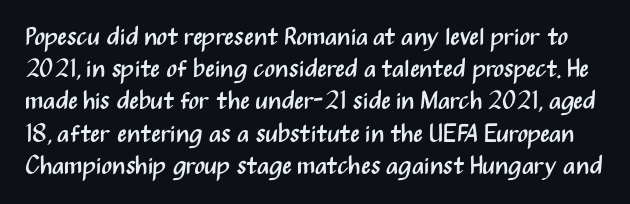
The image shows 25 px text type, upright; set normal line spacing (1.29x), normal letter spacing, not underlined.
